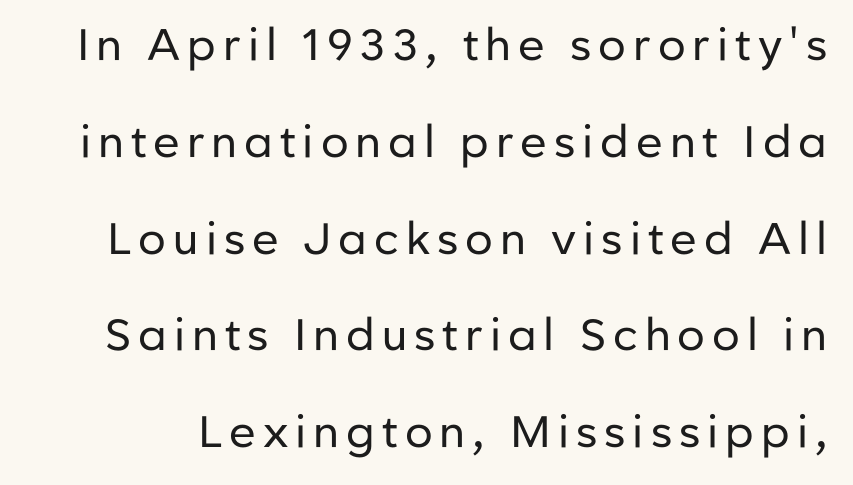
The image shows 44 px regular-weight sans-serif type, upright; set loose line spacing (2.2x), not underlined; low stroke contrast and a medium x-height.
